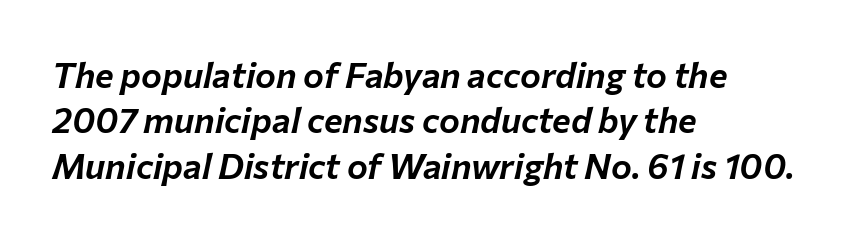
The image shows 35 px text type, italic (leaning right); set left-aligned, normal line spacing (1.3x), normal letter spacing, not underlined; low stroke contrast and a medium x-height.
